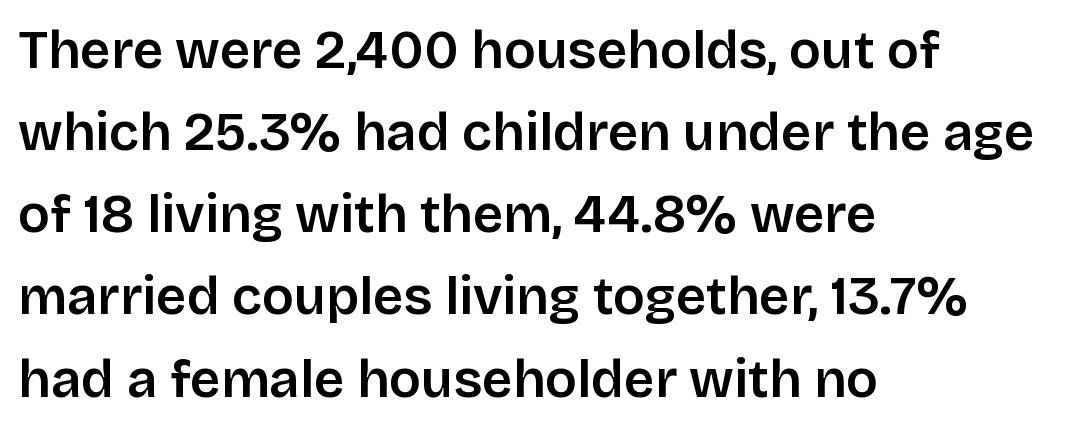
Unmarked baselines from the first word to the last. No italicization has been applied; the sample stays upright. The rendering keeps characters at their native spacing. What's the leading like? Ordinary, nothing unusual. Think of a printed novel: that variable character pitch is what you see here. All the whitespace from short lines collects on the right.
